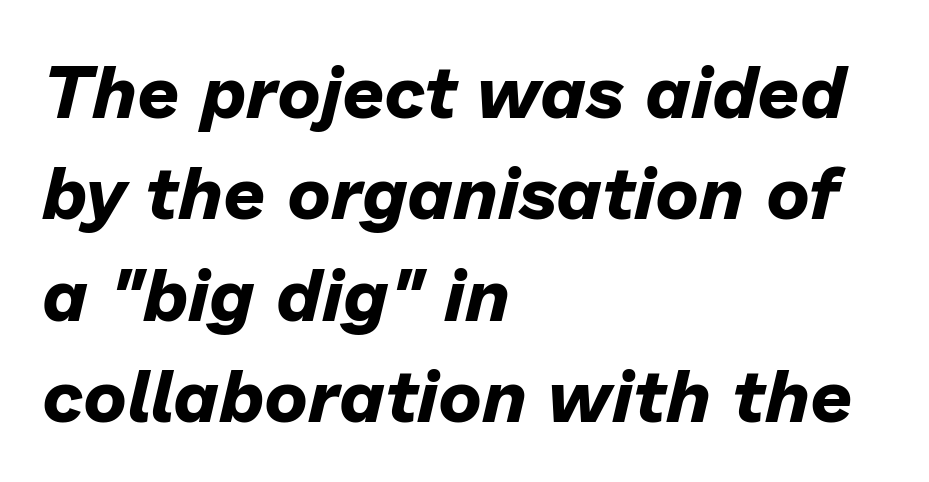
Q: Is the text bold? A: Yes.
Q: Is the text italic (slanted)? A: Yes, it leans right by about 13 degrees.
Q: Is the text underlined? A: No.
Q: How is the paragraph aligned? A: Left-aligned.
Q: Is the spacing between letters normal or unusually wide? A: Normal.
Q: Is the spacing between lines tight, normal or loose? A: Normal.
Q: Width (condensed, normal, or wide)? A: Normal.
Q: Stroke contrast? A: Low.
Q: x-height? A: Medium.
Q: Monospaced? A: No.
